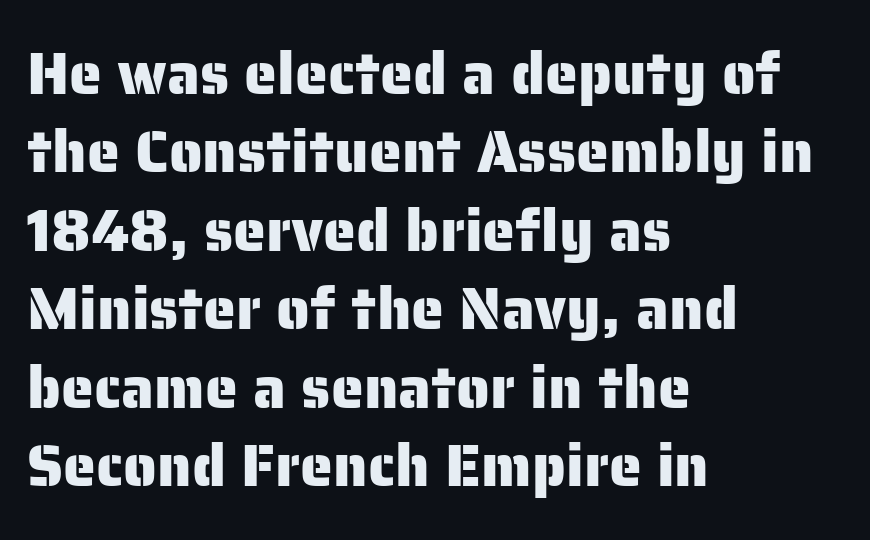
The image shows 59 px sans-serif type, upright; set left-aligned, normal line spacing (1.33x), normal letter spacing, not underlined; low stroke contrast and a medium x-height.
